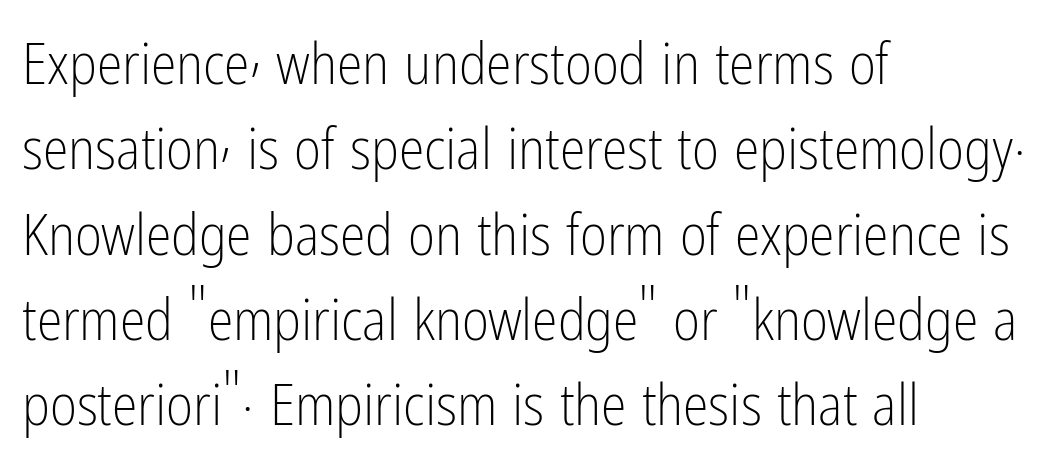
The image shows 58 px light, condensed sans-serif type, upright; set left-aligned, normal line spacing (1.47x), normal letter spacing, not underlined; low stroke contrast and a medium x-height.
